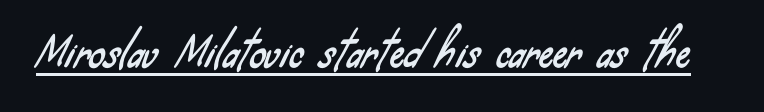
{"serif": "no", "width": "condensed", "stroke_contrast": "low", "x_height": "small", "monospaced": "no", "underline": "yes", "letter_spacing": "normal", "letter_spacing_em": 0.0, "glyph_px": 40}
